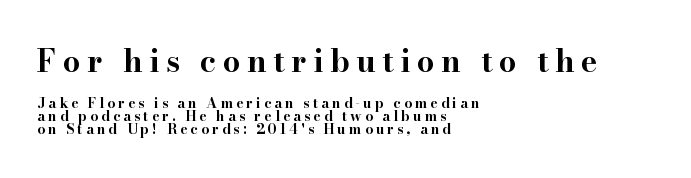
Q: Is the text bold? A: Yes.
Q: Is the text italic (slanted)? A: No, it is upright.
Q: Is the typeface a serif or a sans-serif typeface? A: Serif.
Q: Is the text underlined? A: No.
Q: How is the paragraph aligned? A: Left-aligned.
Q: Is the spacing between letters normal or unusually wide? A: Unusually wide.
Q: Is the spacing between lines tight, normal or loose? A: Tight.
Q: Which block of text is set in a larger size, the first (top) or the second (bottom)? A: The first (top) one.
Q: Width (condensed, normal, or wide)? A: Wide.
Q: Stroke contrast? A: High.
Q: x-height? A: Small.
Q: Monospaced? A: No.
